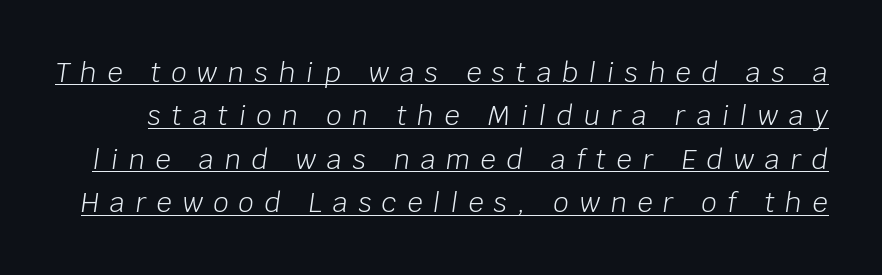
{"italic": "yes", "lean": "right", "slant_degrees": 8, "bold": "no", "underline": "yes", "line_spacing": "normal", "line_spacing_ratio": 1.61, "letter_spacing": "wide", "letter_spacing_em": 0.39, "glyph_px": 27}
